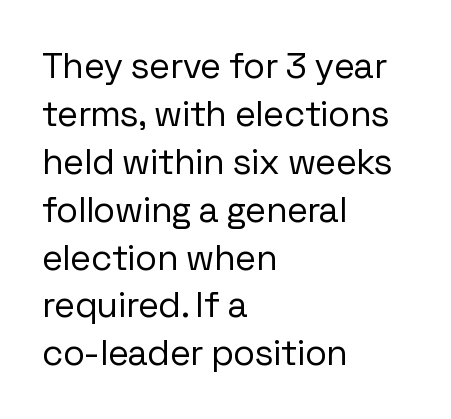
Lines of text with bare space underneath. Here the designer chose a conventional face with non-uniform glyph widths. This sample is left-justified, so line endings fall wherever the words run out. Unlike a traditional serif, this face leaves its strokes unadorned. The cut favours lightness, reaching ordinary text weight at its darkest. Rendered with straight, roman letterforms.
